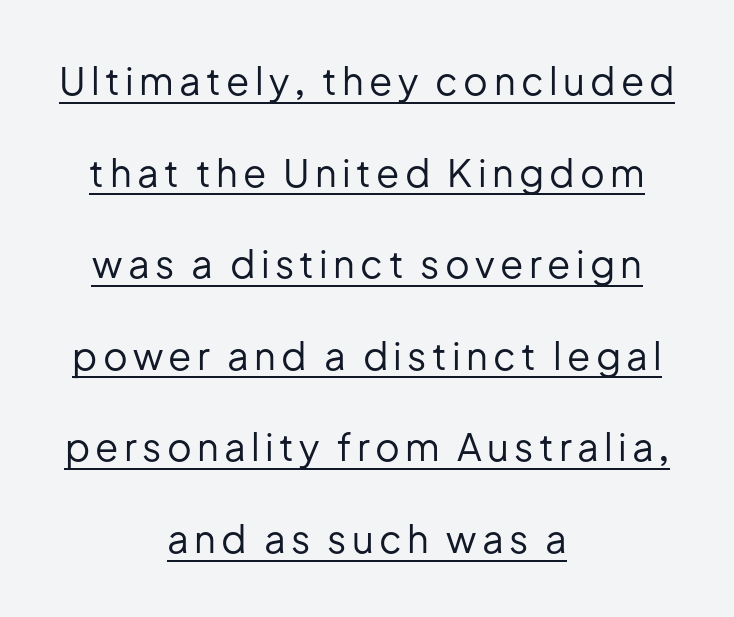
The image shows 38 px regular-weight sans-serif type, upright; set centered, loose line spacing (2.41x), underlined; low stroke contrast and a medium x-height.
